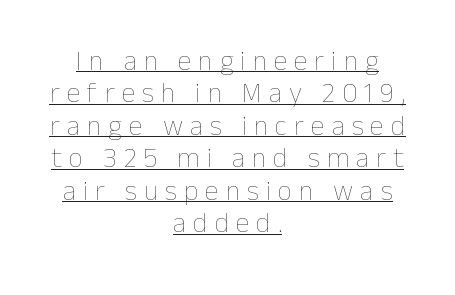
The typography opts for an upright posture over an oblique one. Reading down the block, each line starts at a different indent, mirrored at its end. In terms of letterspacing, this is a distinctly airy, spread setting. A light-to-regular cut is what we see here. This sample carries an underscore along the baseline area.
